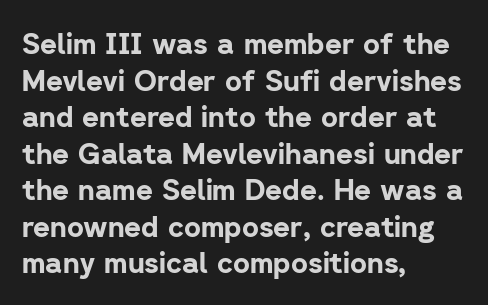
{"serif": "no", "italic": "no", "bold": "yes", "weight": "bold", "width": "normal", "stroke_contrast": "low", "x_height": "medium", "monospaced": "no", "underline": "no", "align": "left", "line_spacing": "normal", "line_spacing_ratio": 1.26, "letter_spacing": "normal", "letter_spacing_em": 0.0, "glyph_px": 29}
